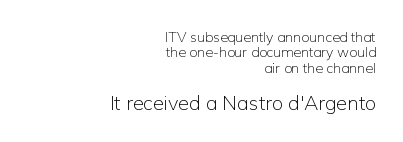
The image shows 20 px text type, upright; set right-aligned, tight line spacing (1.09x), normal letter spacing, not underlined; the second (bottom) block is 1.43x larger.
